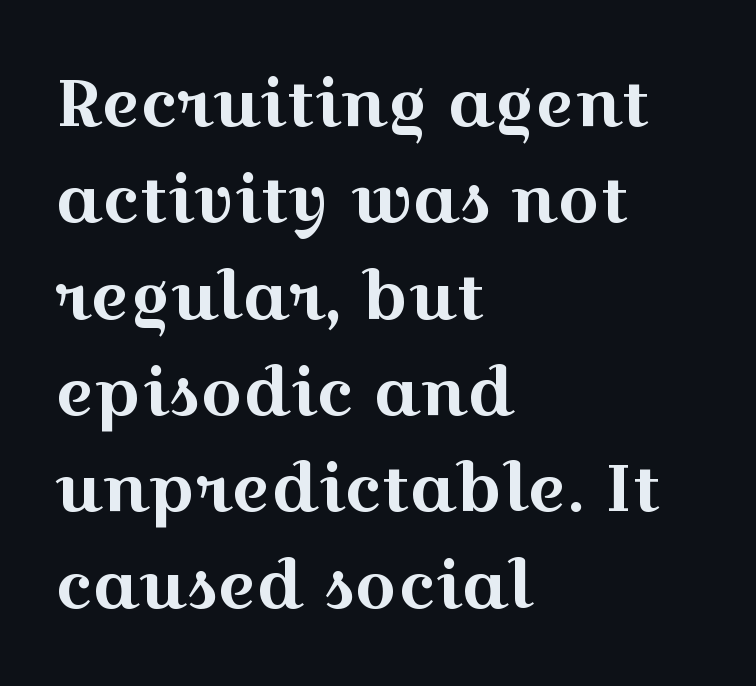
The image shows 66 px wide serif type, upright; set left-aligned, normal line spacing (1.46x), normal letter spacing, not underlined; a medium x-height.
